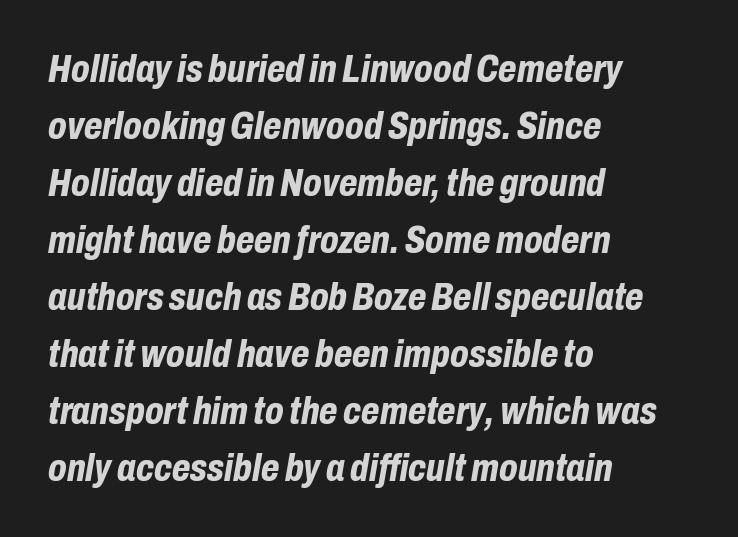
Q: Is the text bold? A: Yes.
Q: Is the text italic (slanted)? A: Yes, it leans right by about 10 degrees.
Q: Is the text underlined? A: No.
Q: How is the paragraph aligned? A: Left-aligned.
Q: Is the spacing between letters normal or unusually wide? A: Normal.
Q: Is the spacing between lines tight, normal or loose? A: Normal.
Q: Width (condensed, normal, or wide)? A: Condensed.
Q: Stroke contrast? A: Low.
Q: x-height? A: Medium.
Q: Monospaced? A: No.
